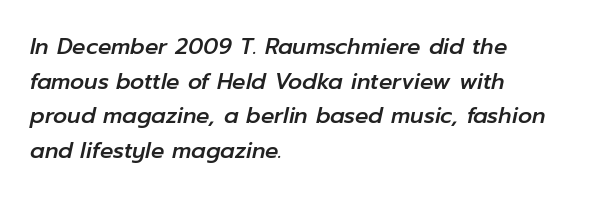
{"italic": "yes", "lean": "right", "slant_degrees": 12, "underline": "no", "align": "left", "line_spacing": "normal", "line_spacing_ratio": 1.57, "letter_spacing": "normal", "letter_spacing_em": 0.0, "glyph_px": 22}
